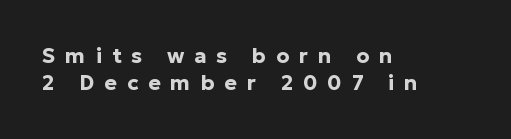
Q: Is the text bold? A: Yes.
Q: Is the text italic (slanted)? A: No, it is upright.
Q: Is the text underlined? A: No.
Q: How is the paragraph aligned? A: Left-aligned.
Q: Is the spacing between letters normal or unusually wide? A: Unusually wide.
Q: Is the spacing between lines tight, normal or loose? A: Normal.
